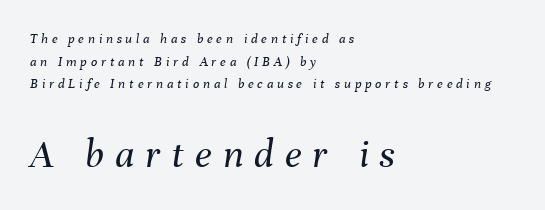
{"italic": "yes", "lean": "right", "slant_degrees": 8, "bold": "no", "weight": "regular", "width": "normal", "stroke_contrast": "medium", "x_height": "medium", "monospaced": "no", "underline": "no", "align": "left", "line_spacing": "normal", "line_spacing_ratio": 1.61, "letter_spacing": "wide", "letter_spacing_em": 0.27, "larger_block": "second", "size_ratio": 2.93, "glyph_px": 41}
